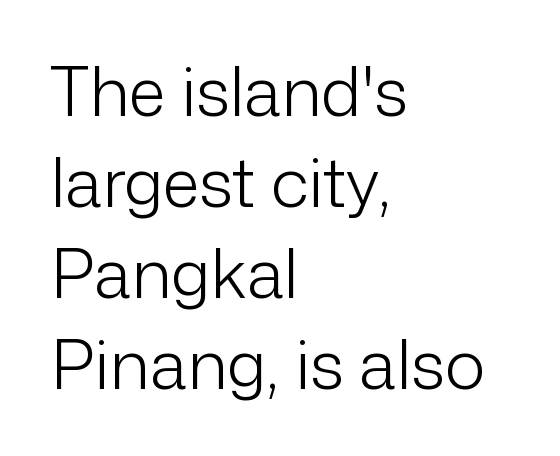
Q: Is the text bold? A: No.
Q: Is the text italic (slanted)? A: No, it is upright.
Q: Is the typeface a serif or a sans-serif typeface? A: Sans-serif.
Q: Is the text underlined? A: No.
Q: How is the paragraph aligned? A: Left-aligned.
Q: Is the spacing between letters normal or unusually wide? A: Normal.
Q: Is the spacing between lines tight, normal or loose? A: Normal.
Q: Width (condensed, normal, or wide)? A: Normal.
Q: Stroke contrast? A: Low.
Q: x-height? A: Medium.
Q: Monospaced? A: No.
